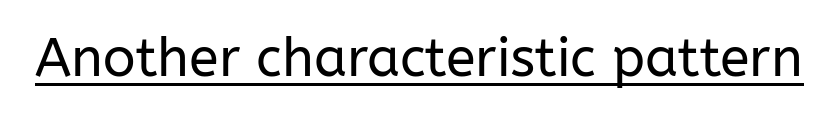
{"serif": "no", "italic": "no", "bold": "no", "weight": "regular", "width": "normal", "stroke_contrast": "low", "x_height": "medium", "monospaced": "no", "underline": "yes", "letter_spacing": "normal", "letter_spacing_em": 0.0, "glyph_px": 54}
